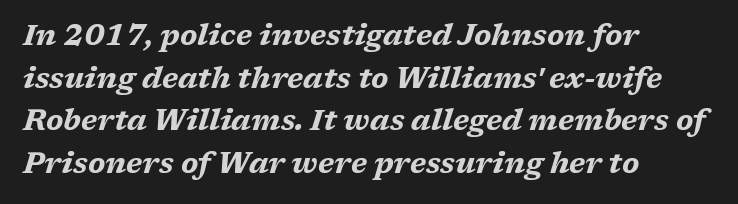
{"italic": "yes", "lean": "right", "slant_degrees": 17, "bold": "yes", "weight": "bold", "width": "wide", "stroke_contrast": "medium", "x_height": "medium", "monospaced": "no", "underline": "no", "align": "left", "line_spacing": "normal", "line_spacing_ratio": 1.47, "letter_spacing": "normal", "letter_spacing_em": 0.0, "glyph_px": 29}
